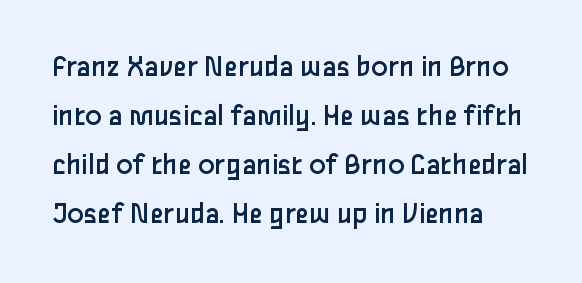
Each new line begins a customary step beneath the previous one. In terms of letterspacing, this is plain default setting. Counters stay open thanks to moderate or lighter strokes. The passage shown is typed in a proportional face where columns would drift. The words here are not underlined. If you drew a line through each stem, it would be perfectly vertical.
